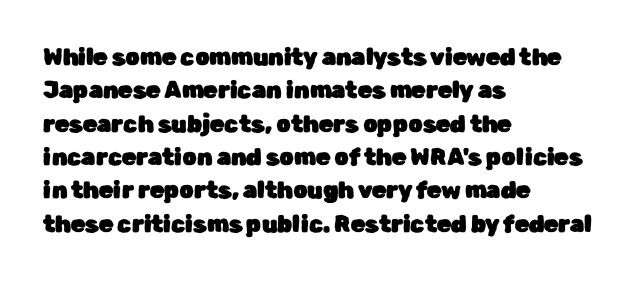
Q: Is the text italic (slanted)? A: No, it is upright.
Q: Is the text underlined? A: No.
Q: How is the paragraph aligned? A: Left-aligned.
Q: Is the spacing between letters normal or unusually wide? A: Normal.
Q: Is the spacing between lines tight, normal or loose? A: Normal.
